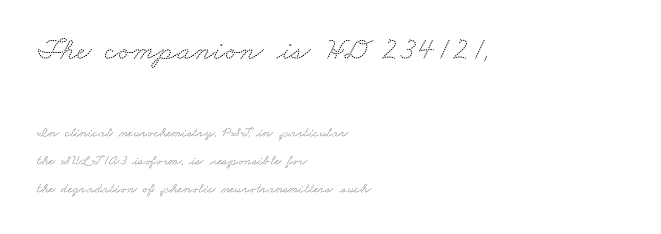
Q: Is the typeface a serif or a sans-serif typeface? A: Serif.
Q: Is the text underlined? A: No.
Q: How is the paragraph aligned? A: Left-aligned.
Q: Is the spacing between letters normal or unusually wide? A: Normal.
Q: Is the spacing between lines tight, normal or loose? A: Loose.
Q: Which block of text is set in a larger size, the first (top) or the second (bottom)? A: The first (top) one.
Q: Width (condensed, normal, or wide)? A: Wide.
Q: Stroke contrast? A: Medium.
Q: x-height? A: Small.
Q: Monospaced? A: No.
